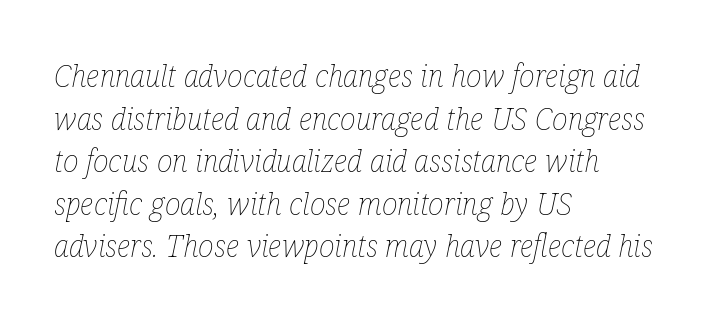
This sample has the flowing, uneven cadence of proportional lettering. The weight tops out at a normal text grade. In CSS terms this would be text-align: left. The axis of the letterforms is tilted away from vertical.
